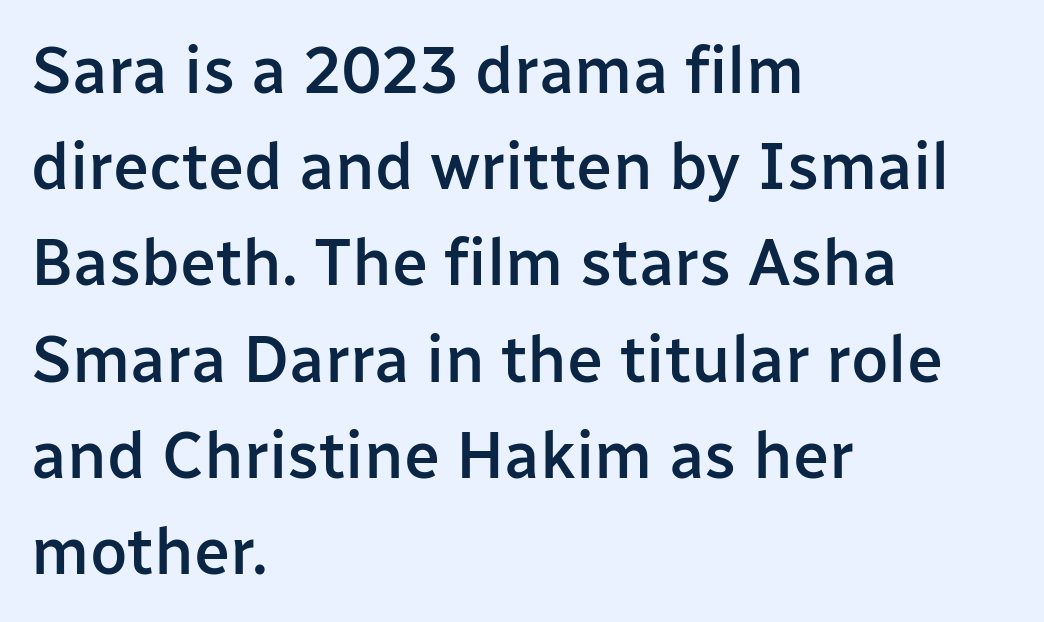
The setting favours the left margin, as ordinary paragraphs usually do. Decoration check: the copy has no underline. You can tell it's not italic because the verticals are truly vertical. No feet cap the strokes, marking this as sans-serif type.
